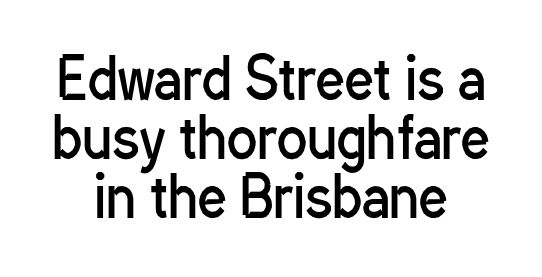
{"serif": "no", "italic": "no", "bold": "no", "weight": "regular", "width": "condensed", "stroke_contrast": "low", "x_height": "medium", "monospaced": "no", "underline": "no", "align": "center", "line_spacing": "tight", "line_spacing_ratio": 1.05, "letter_spacing": "normal", "letter_spacing_em": 0.0, "glyph_px": 56}
